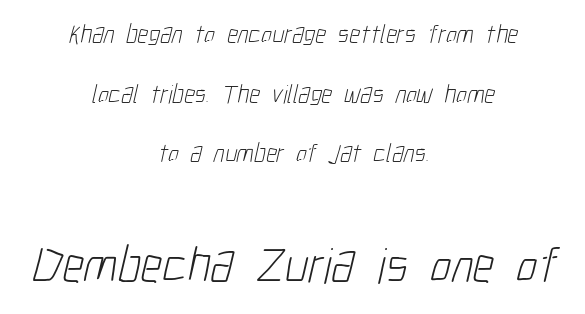
A typesetter would call this proportional, since set widths differ per character. If you measured baseline to baseline, you'd find a long distance. These lines are centered, leaving both edges ragged. The more generous point size was reserved for the lower chunk. Words float on clear page, feet unadorned.
